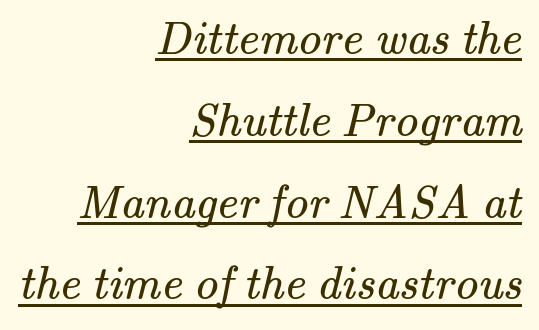
The image shows 47 px regular-weight serif type; set right-aligned, line spacing 1.74x, normal letter spacing, underlined; medium stroke contrast and a small x-height.
